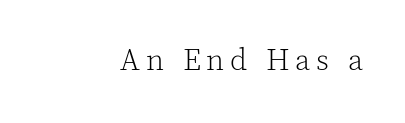
In terms of letterform style, serifs are clearly present. On a weight scale, this lands at 450 or below. Note the varied advance widths — an 'i' is clearly narrower than an 'm'. Style check: upright. Just letters on the line, the space beneath them empty.
